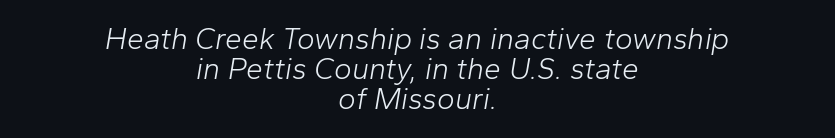
The image shows 30 px light type, italic (leaning right); set centered, tight line spacing (1.0x), normal letter spacing, not underlined; low stroke contrast and a medium x-height.
